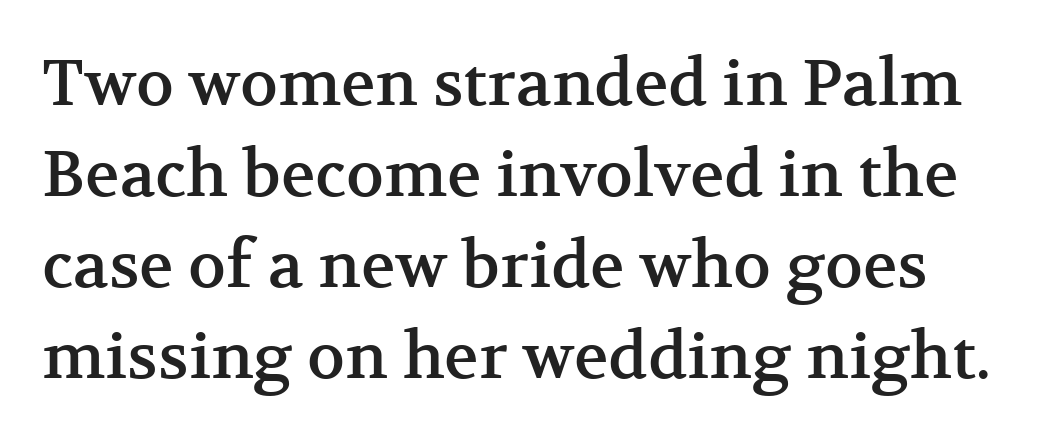
The image shows 64 px serif type, upright; set normal line spacing (1.42x), normal letter spacing, not underlined; medium stroke contrast and a medium x-height.
